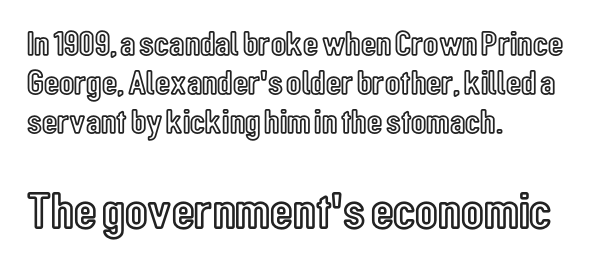
The image shows 52 px condensed type, upright; set left-aligned, tight line spacing (1.12x), normal letter spacing, not underlined; the second (bottom) block is 1.49x larger; a medium x-height.
